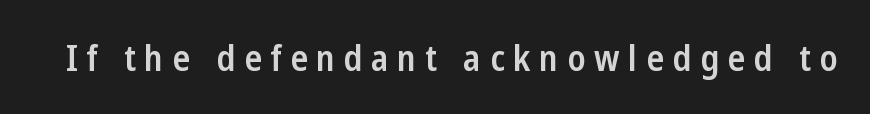
{"serif": "no", "italic": "no", "bold": "semi", "weight": "semibold", "width": "condensed", "stroke_contrast": "low", "x_height": "medium", "monospaced": "no", "underline": "no", "letter_spacing": "wide", "letter_spacing_em": 0.24, "glyph_px": 36}
